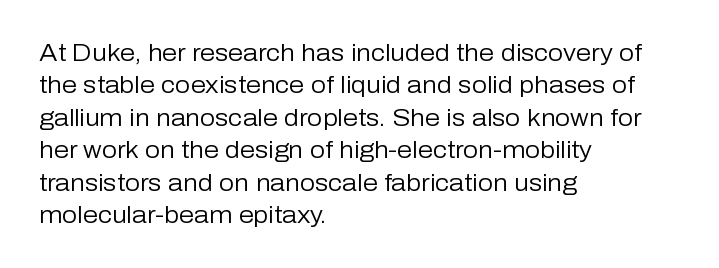
The typesetter chose a ragged-right arrangement here. In terms of letterspacing, this is plain default setting. Descenders hang freely into open space. A typesetter would call this leading conventional body-copy spacing. Stems and bowls with no extra thickness — not bold.
